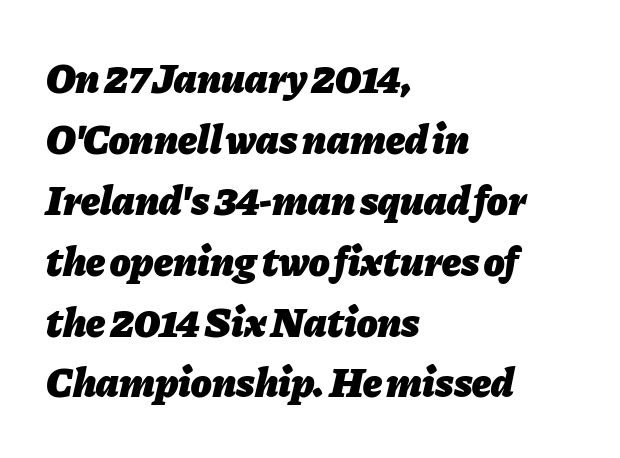
{"italic": "yes", "lean": "right", "slant_degrees": 11, "bold": "yes", "weight": "heavy", "width": "normal", "stroke_contrast": "low", "x_height": "medium", "monospaced": "no", "underline": "no", "align": "left", "line_spacing": "normal", "line_spacing_ratio": 1.45, "letter_spacing": "normal", "letter_spacing_em": 0.0, "glyph_px": 42}
